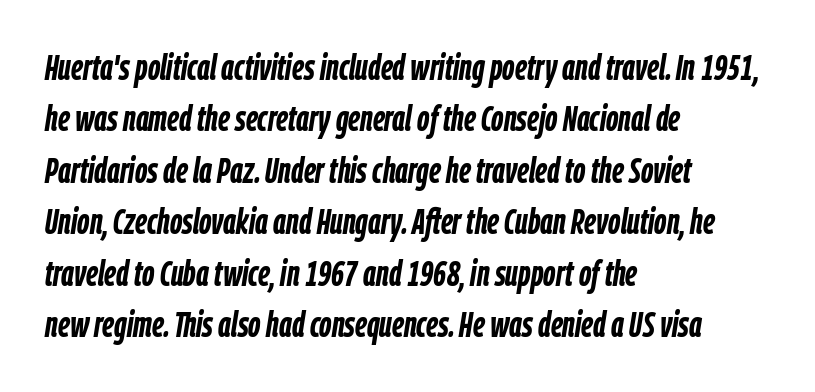
Regular leading. Think of a printed novel: that variable character pitch is what you see here. Descenders are the only things crossing below the line. A typesetter would call this zero additional tracking. The rendering anchors every line to the left-hand side.
